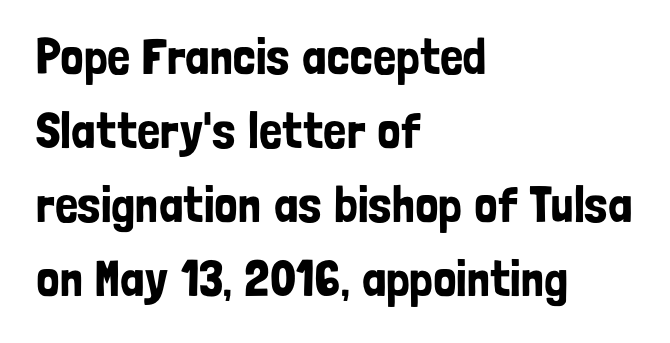
{"serif": "no", "italic": "no", "width": "condensed", "stroke_contrast": "low", "x_height": "medium", "monospaced": "no", "underline": "no", "align": "left", "line_spacing": "normal", "line_spacing_ratio": 1.45, "letter_spacing": "normal", "letter_spacing_em": 0.0, "glyph_px": 51}
